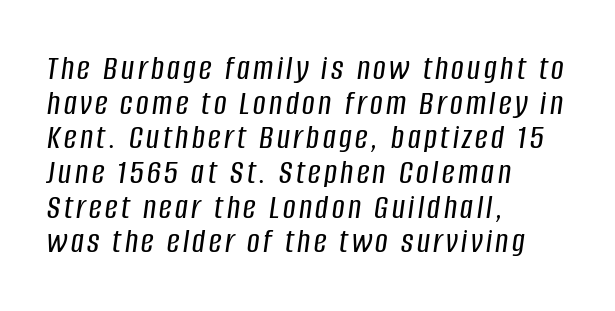
Q: Is the text italic (slanted)? A: Yes, it leans right by about 8 degrees.
Q: Is the text underlined? A: No.
Q: How is the paragraph aligned? A: Left-aligned.
Q: Is the spacing between lines tight, normal or loose? A: Tight.
Q: Width (condensed, normal, or wide)? A: Condensed.
Q: Stroke contrast? A: Low.
Q: x-height? A: Large.
Q: Monospaced? A: No.
